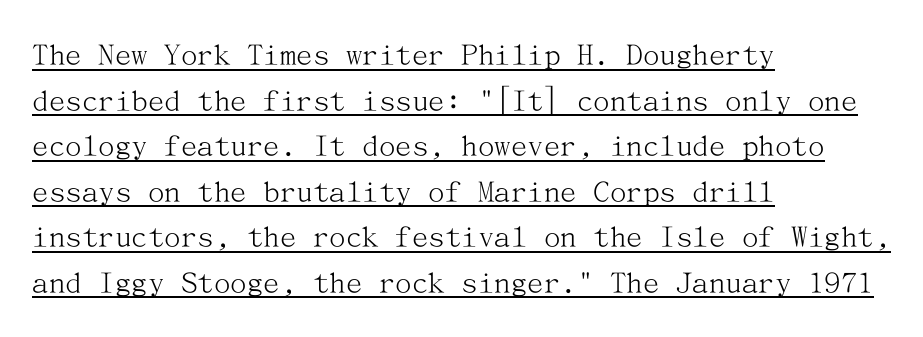
Caption: lettering with a line underneath. Between one letter and the next there's only the usual sliver of space. Vertical spacing — default. Note: serifs present on the glyphs. The cut favours lightness, reaching ordinary text weight at its darkest.
